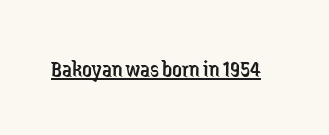
The image shows 24 px text type, upright; set normal letter spacing, underlined.
